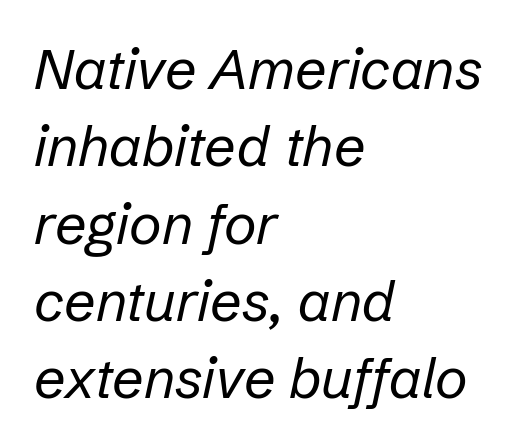
The image shows 56 px regular-weight type, italic (leaning right); set left-aligned, normal line spacing (1.38x), normal letter spacing, not underlined; low stroke contrast and a medium x-height.
